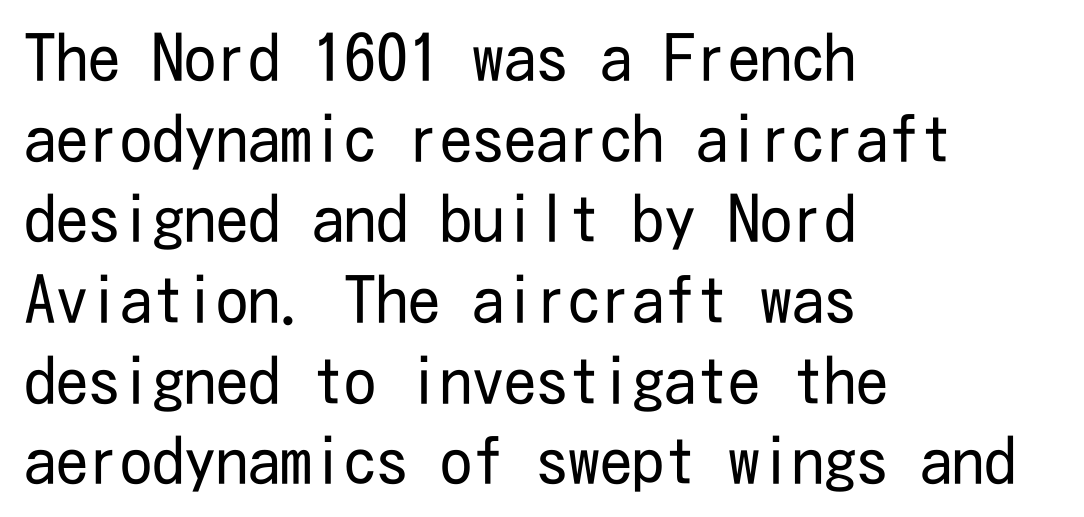
Regular leading. The lines in this sample share a left origin and differ only in where they stop. Students, note that the glyphs here touch the page at normal intervals. Style check: upright. The foot of each line stays bare and open.
